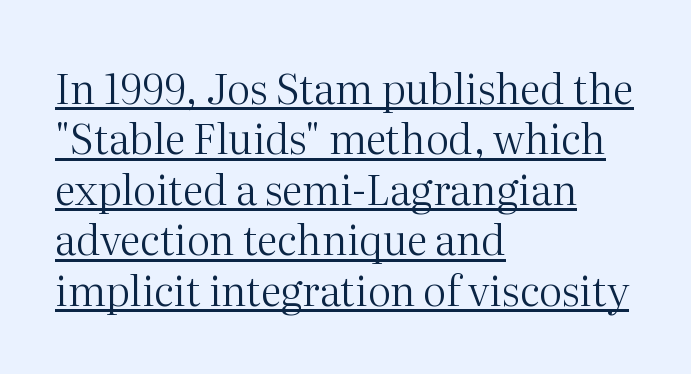
The image shows 41 px regular-weight serif type, upright; set left-aligned, line spacing 1.23x, normal letter spacing, underlined; medium stroke contrast and a medium x-height.
